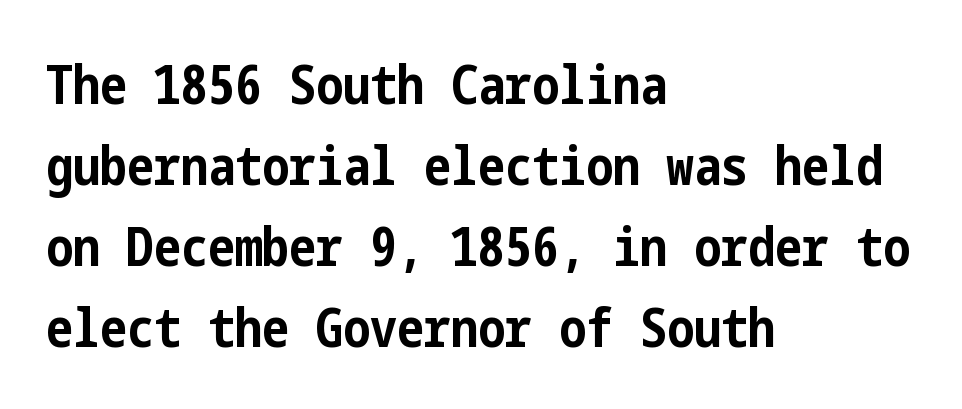
The image shows 54 px bold, condensed sans-serif type, upright; set left-aligned, normal line spacing (1.5x), normal letter spacing, not underlined; low stroke contrast and a medium x-height.
